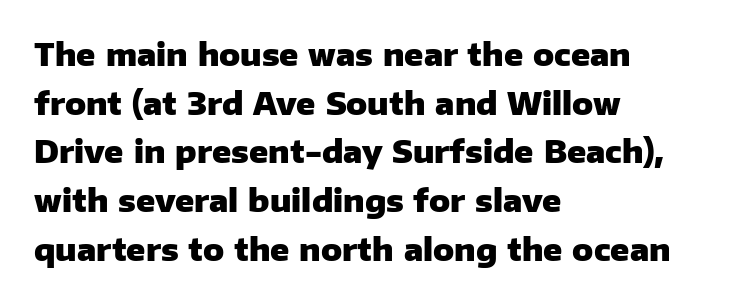
Font category for this specimen: sans-serif. Bold? Absolutely — the strokes are thick and heavy. One-word summary of the alignment: left. This sample has the flowing, uneven cadence of proportional lettering. Underlining? Definitely not there.
